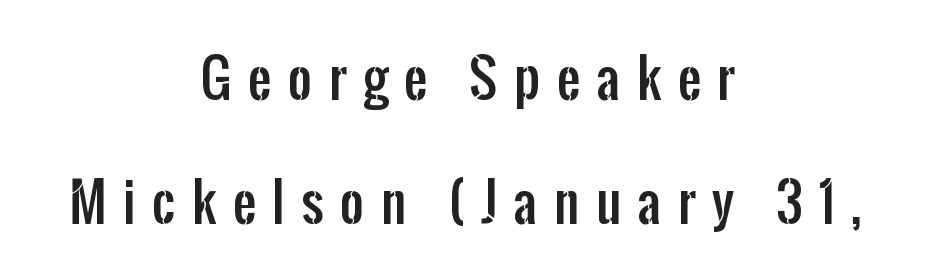
The image shows 52 px condensed sans-serif type, upright; set centered, loose line spacing (2.39x), unusually wide letter spacing (+0.32 em), not underlined; low stroke contrast and a medium x-height.
